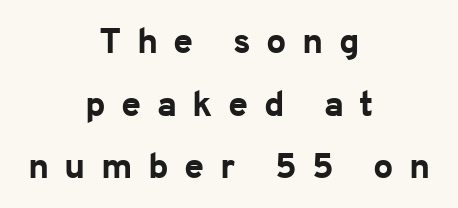
{"serif": "no", "italic": "no", "bold": "yes", "weight": "bold", "width": "normal", "stroke_contrast": "low", "x_height": "medium", "monospaced": "no", "underline": "no", "align": "center", "line_spacing_ratio": 1.74, "letter_spacing": "wide", "letter_spacing_em": 0.43, "glyph_px": 36}
